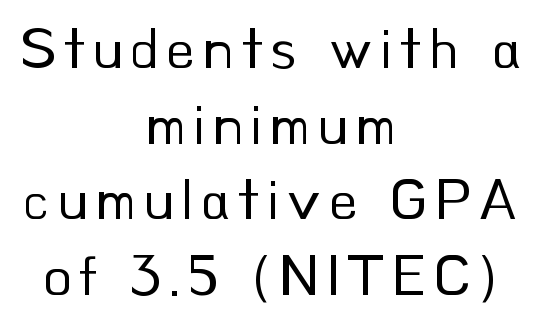
The image shows 59 px regular-weight sans-serif type, upright; set centered, normal line spacing (1.28x), not underlined; low stroke contrast and a small x-height.
